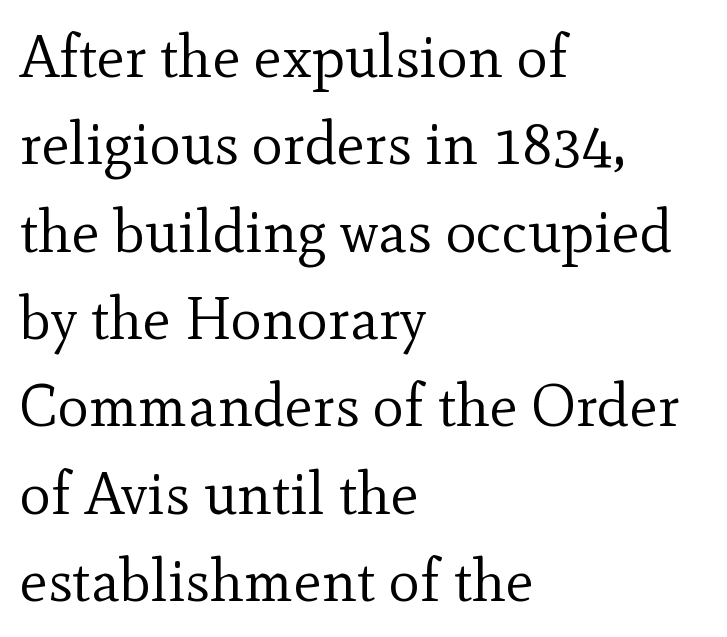
The image shows 59 px regular-weight serif type, upright; set left-aligned, normal line spacing (1.48x), normal letter spacing, not underlined; a small x-height.
